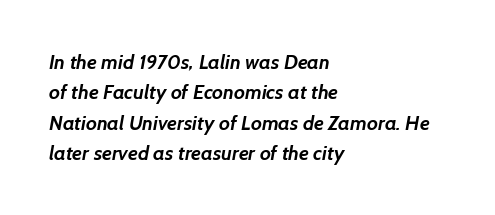
Inter-character spacing is left at the font's built-in metrics. The lines sit at an ordinary, default distance from one another. Plain, unruled lines of type. Stroke thickness is high; the sample reads as a true bold.
